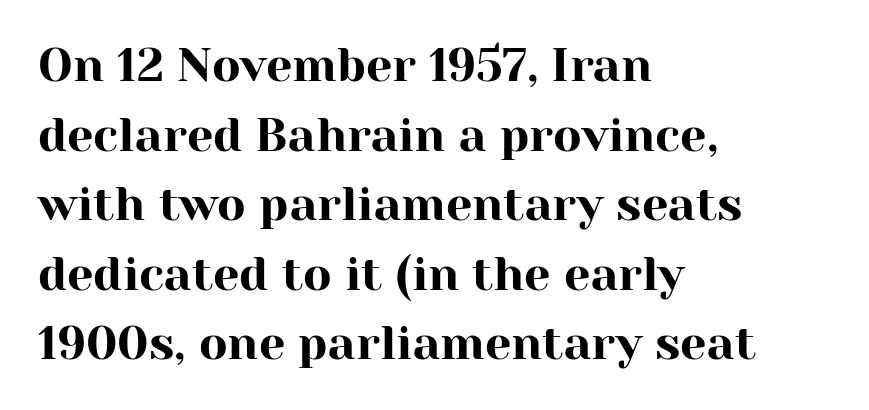
The image shows 47 px serif type, upright; set left-aligned, normal line spacing (1.48x), normal letter spacing, not underlined; high stroke contrast and a medium x-height.
